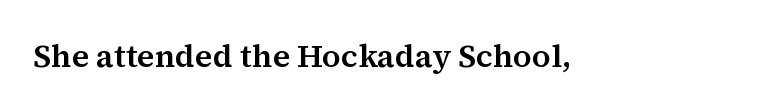
This sample has the flowing, uneven cadence of proportional lettering. Words appear dense and cohesive because spacing is normal. Tall strokes in this sample are plumb rather than angled. Any mark beneath the type? The region is blank. Typographically, this falls in the serif category.
